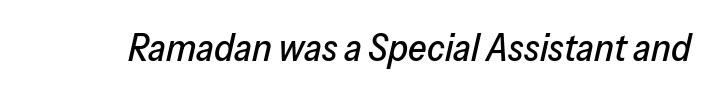
Q: Is the text italic (slanted)? A: Yes, it leans right by about 13 degrees.
Q: Is the text underlined? A: No.
Q: Is the spacing between letters normal or unusually wide? A: Normal.
Q: Width (condensed, normal, or wide)? A: Normal.
Q: Stroke contrast? A: Low.
Q: x-height? A: Medium.
Q: Monospaced? A: No.
